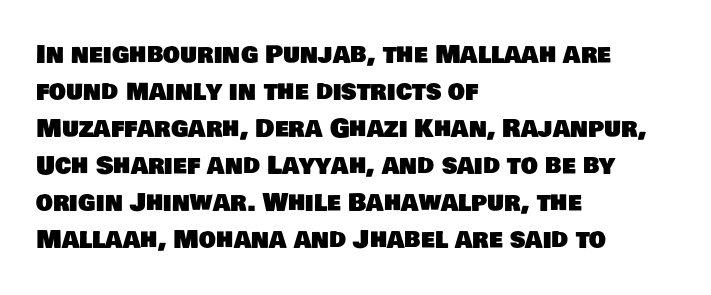
The image shows 24 px text type; set left-aligned, normal line spacing (1.54x), normal letter spacing, not underlined.
